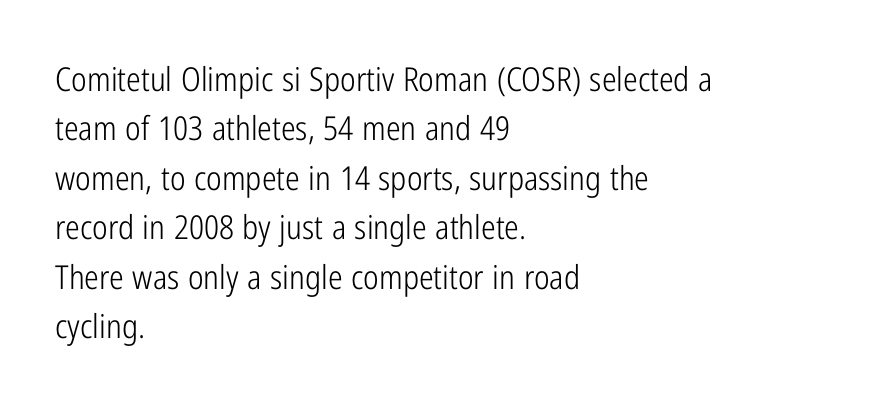
{"serif": "no", "italic": "no", "bold": "no", "weight": "light", "width": "condensed", "stroke_contrast": "low", "x_height": "medium", "monospaced": "no", "underline": "no", "align": "left", "line_spacing": "normal", "line_spacing_ratio": 1.5, "letter_spacing": "normal", "letter_spacing_em": 0.0, "glyph_px": 33}
